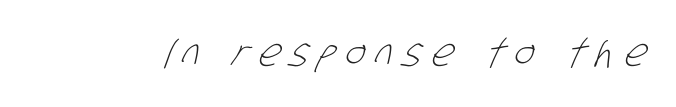
Q: Is the text bold? A: No.
Q: Is the typeface a serif or a sans-serif typeface? A: Sans-serif.
Q: Is the text underlined? A: No.
Q: Is the spacing between letters normal or unusually wide? A: Unusually wide.
Q: Width (condensed, normal, or wide)? A: Condensed.
Q: Stroke contrast? A: Low.
Q: x-height? A: Large.
Q: Monospaced? A: No.
